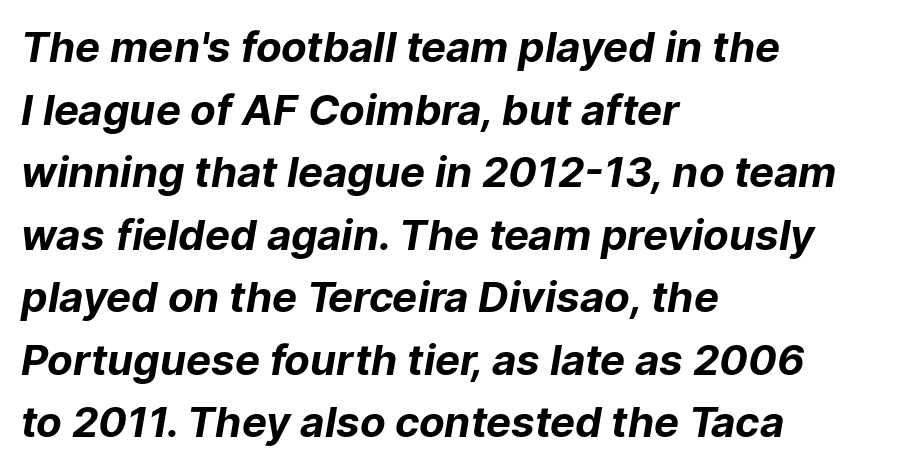
Q: Is the text bold? A: Yes.
Q: Is the typeface a serif or a sans-serif typeface? A: Sans-serif.
Q: Is the text underlined? A: No.
Q: How is the paragraph aligned? A: Left-aligned.
Q: Is the spacing between letters normal or unusually wide? A: Normal.
Q: Is the spacing between lines tight, normal or loose? A: Normal.
Q: Width (condensed, normal, or wide)? A: Normal.
Q: Stroke contrast? A: Low.
Q: x-height? A: Medium.
Q: Monospaced? A: No.
